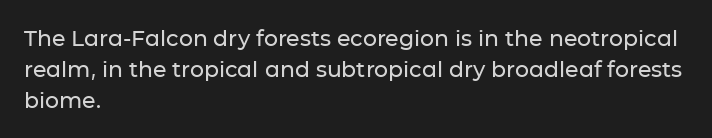
Q: Is the text italic (slanted)? A: No, it is upright.
Q: Is the text underlined? A: No.
Q: How is the paragraph aligned? A: Left-aligned.
Q: Is the spacing between letters normal or unusually wide? A: Normal.
Q: Is the spacing between lines tight, normal or loose? A: Normal.
